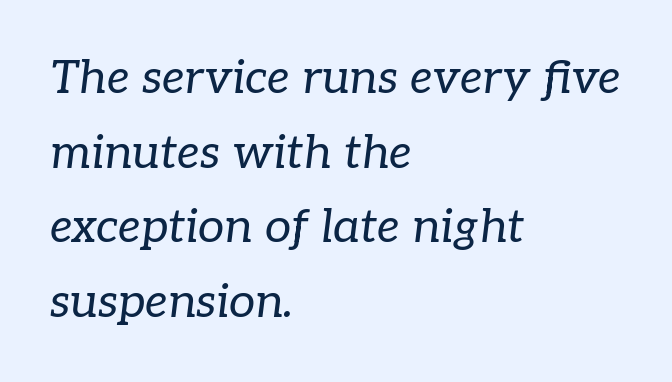
What stands out about the letter spacing? Nothing — it is the standard amount. A student would call this left alignment; a typographer would say flush left, rag right. An italicized treatment has been applied to the whole sample. Underlining? Definitely not there. The cut favours lightness, reaching ordinary text weight at its darkest. What kind of face is this? One with serifs.
